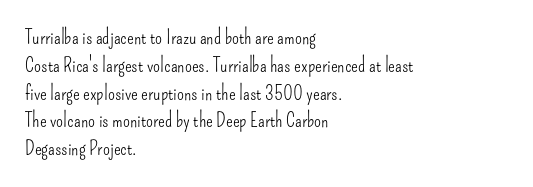
The image shows 20 px text type, upright; set left-aligned, normal line spacing (1.39x), normal letter spacing, not underlined.
